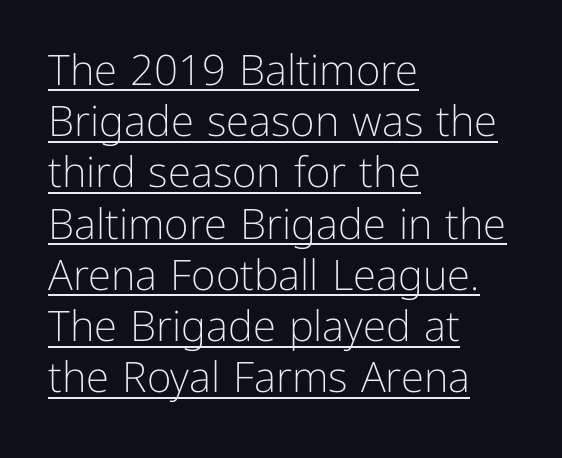
The image shows 42 px light sans-serif type, upright; set left-aligned, line spacing 1.22x, normal letter spacing, underlined; low stroke contrast and a medium x-height.
